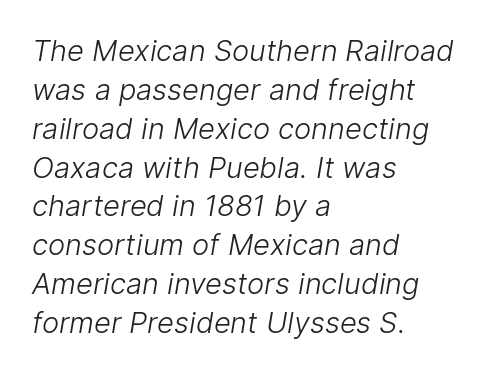
Q: Is the text bold? A: No.
Q: Is the typeface a serif or a sans-serif typeface? A: Sans-serif.
Q: Is the text underlined? A: No.
Q: How is the paragraph aligned? A: Left-aligned.
Q: Is the spacing between letters normal or unusually wide? A: Normal.
Q: Is the spacing between lines tight, normal or loose? A: Normal.
Q: Width (condensed, normal, or wide)? A: Normal.
Q: Stroke contrast? A: Low.
Q: x-height? A: Medium.
Q: Monospaced? A: No.
